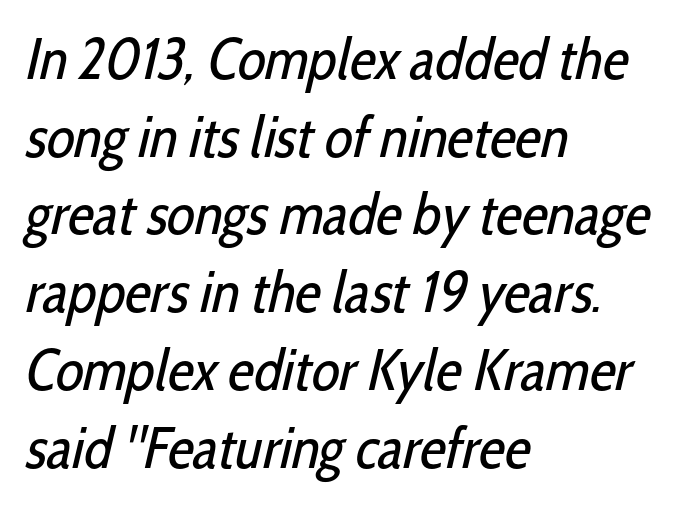
Q: Is the text bold? A: No.
Q: Is the typeface a serif or a sans-serif typeface? A: Sans-serif.
Q: Is the text underlined? A: No.
Q: How is the paragraph aligned? A: Left-aligned.
Q: Is the spacing between letters normal or unusually wide? A: Normal.
Q: Is the spacing between lines tight, normal or loose? A: Normal.
Q: Width (condensed, normal, or wide)? A: Condensed.
Q: Stroke contrast? A: Low.
Q: x-height? A: Medium.
Q: Monospaced? A: No.
